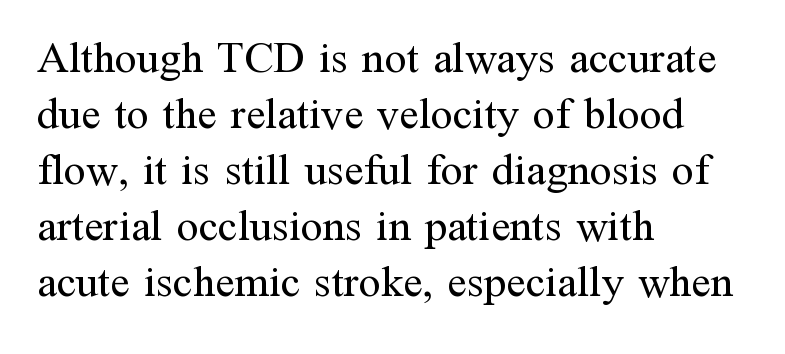
Q: Is the text bold? A: No.
Q: Is the text italic (slanted)? A: No, it is upright.
Q: Is the typeface a serif or a sans-serif typeface? A: Serif.
Q: Is the text underlined? A: No.
Q: How is the paragraph aligned? A: Left-aligned.
Q: Is the spacing between letters normal or unusually wide? A: Normal.
Q: Is the spacing between lines tight, normal or loose? A: Normal.
Q: Width (condensed, normal, or wide)? A: Normal.
Q: Stroke contrast? A: Medium.
Q: x-height? A: Medium.
Q: Monospaced? A: No.
